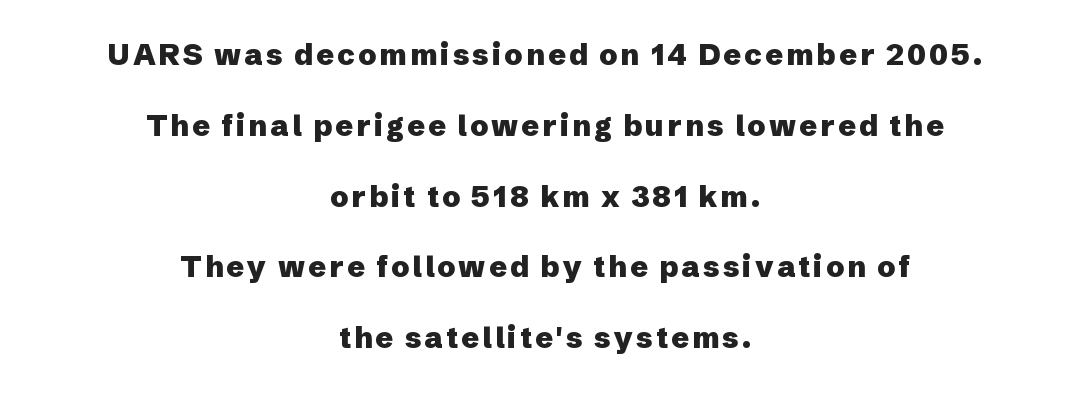
Q: Is the text bold? A: Yes.
Q: Is the text italic (slanted)? A: No, it is upright.
Q: Is the typeface a serif or a sans-serif typeface? A: Sans-serif.
Q: Is the text underlined? A: No.
Q: How is the paragraph aligned? A: Centered.
Q: Is the spacing between lines tight, normal or loose? A: Loose.
Q: Width (condensed, normal, or wide)? A: Normal.
Q: Stroke contrast? A: Low.
Q: x-height? A: Medium.
Q: Monospaced? A: No.
